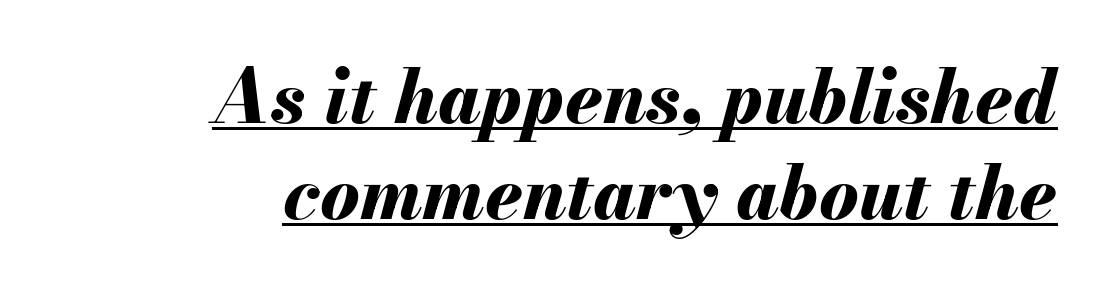
The image shows 74 px bold type, italic (leaning right); set right-aligned, normal line spacing (1.3x), normal letter spacing, underlined; medium stroke contrast and a small x-height.
